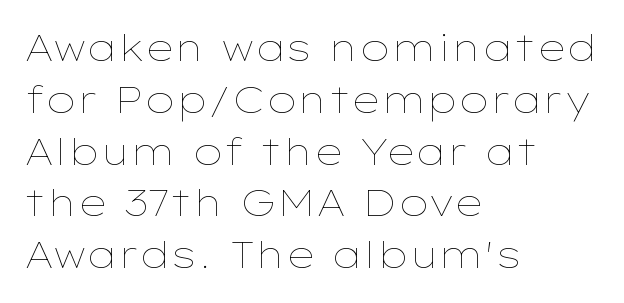
The image shows 37 px thin, wide type, upright; set left-aligned, normal line spacing (1.4x), normal letter spacing, not underlined; low stroke contrast and a medium x-height.
